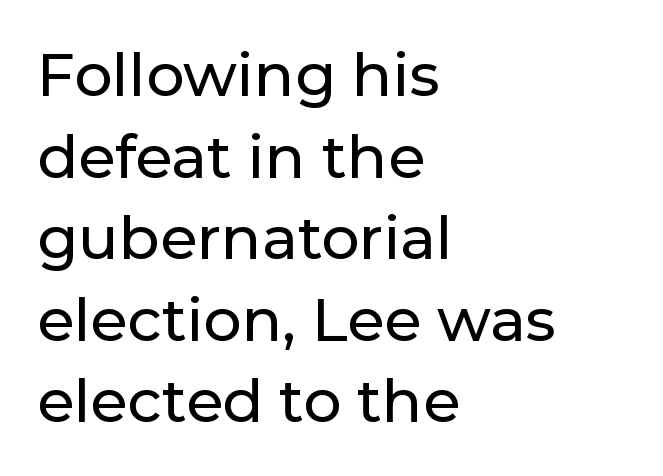
{"serif": "no", "italic": "no", "width": "normal", "stroke_contrast": "low", "x_height": "medium", "monospaced": "no", "underline": "no", "align": "left", "line_spacing": "normal", "line_spacing_ratio": 1.36, "letter_spacing": "normal", "letter_spacing_em": 0.0, "glyph_px": 60}
